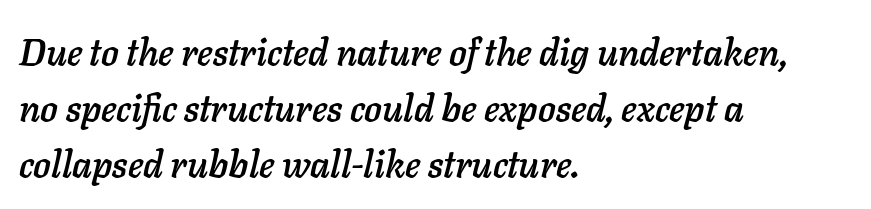
The image shows 37 px text type, italic (leaning right); set left-aligned, normal line spacing (1.51x), normal letter spacing, not underlined; low stroke contrast and a medium x-height.
